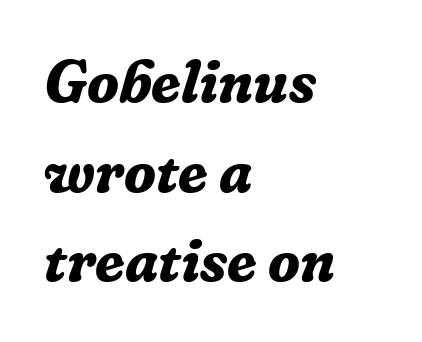
The image shows 59 px bold serif type, italic (leaning right); set left-aligned, normal line spacing (1.52x), normal letter spacing, not underlined; low stroke contrast and a medium x-height.
